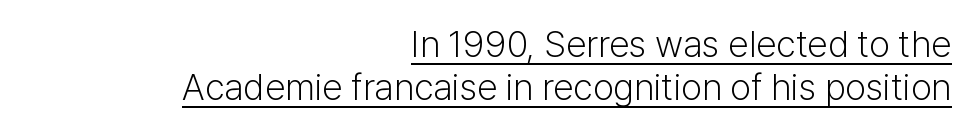
Q: Is the text bold? A: No.
Q: Is the text italic (slanted)? A: No, it is upright.
Q: Is the typeface a serif or a sans-serif typeface? A: Sans-serif.
Q: Is the text underlined? A: Yes.
Q: How is the paragraph aligned? A: Right-aligned.
Q: Is the spacing between letters normal or unusually wide? A: Normal.
Q: Is the spacing between lines tight, normal or loose? A: Tight.
Q: Width (condensed, normal, or wide)? A: Normal.
Q: Stroke contrast? A: Low.
Q: x-height? A: Medium.
Q: Monospaced? A: No.
